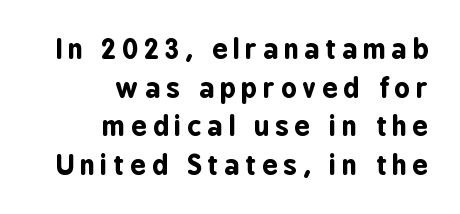
The image shows 27 px bold type, upright; set right-aligned, normal line spacing (1.43x), unusually wide letter spacing (+0.22 em), not underlined.
